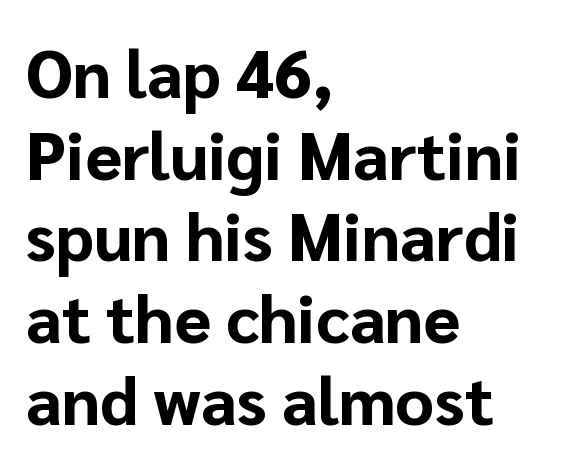
It's the straight-up-and-down kind of type. Do the characters align in a grid? No, the font is proportional. Line beginnings align vertically; line endings do not. Serif or sans? Sans — the stroke terminals are bare.
